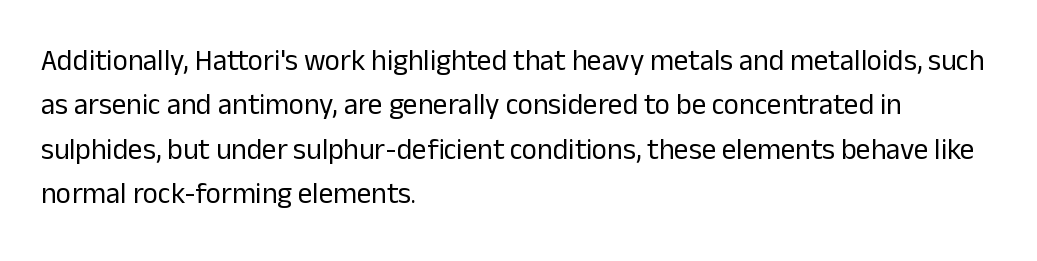
Horizontal alignment here is leftward, the default for most running prose. The font's upright variant was chosen for this text. Quick note: underline off. How are the letters spaced? Ordinarily, with no added tracking. Character widths vary here, with narrow letters taking less room than wide ones.
